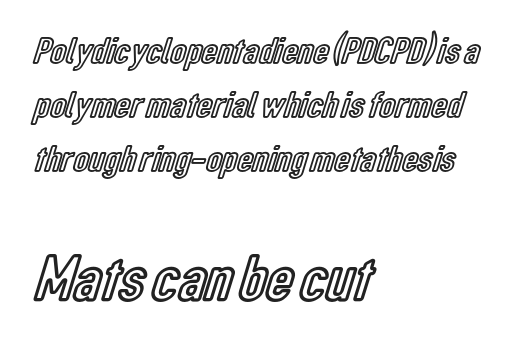
Line starts are locked; line ends wander. Each new line begins a customary step beneath the previous one. Varying glyph widths throughout — classic text-font behaviour. No extra tracking has been applied to these lines. Size contrast runs from small at the top to large at the bottom.
